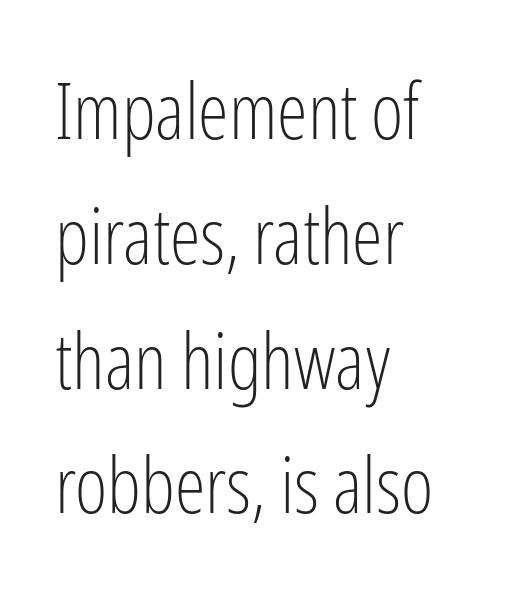
The letters advance in unequal steps, a hallmark of proportional type. The typesetting does not lean heavy: it is not bold. Leading matches the norm, producing a regular column. The baseline area is clear. Where is the straight margin? On the left. The face used here is a sans, in the tradition of grotesques and geometrics.
